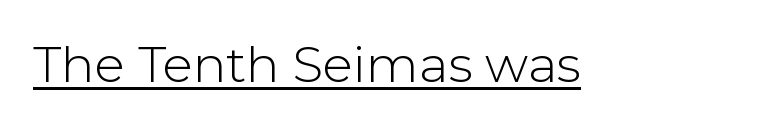
{"serif": "no", "italic": "no", "bold": "no", "weight": "light", "width": "normal", "stroke_contrast": "low", "x_height": "medium", "monospaced": "no", "underline": "yes", "letter_spacing": "normal", "letter_spacing_em": 0.0, "glyph_px": 50}
